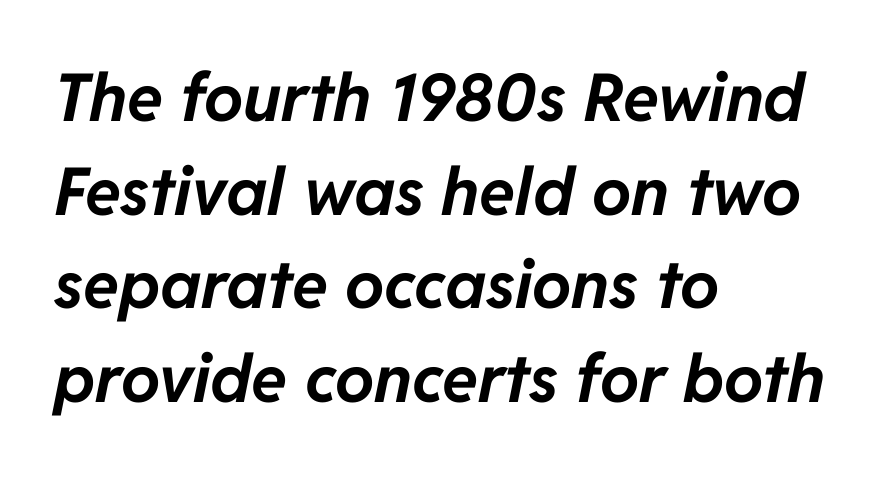
The image shows 66 px bold type, italic (leaning right); set left-aligned, normal line spacing (1.42x), normal letter spacing, not underlined; low stroke contrast and a medium x-height.
